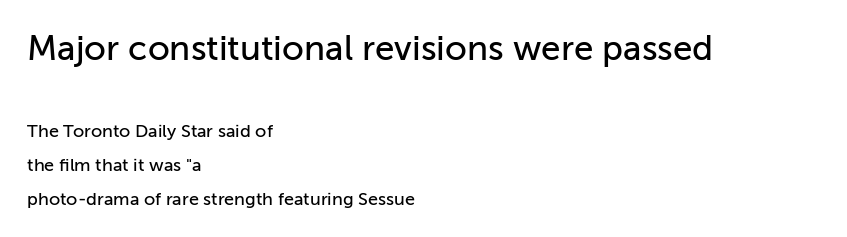
Q: Is the text italic (slanted)? A: No, it is upright.
Q: Is the typeface a serif or a sans-serif typeface? A: Sans-serif.
Q: Is the text underlined? A: No.
Q: How is the paragraph aligned? A: Left-aligned.
Q: Is the spacing between letters normal or unusually wide? A: Normal.
Q: Which block of text is set in a larger size, the first (top) or the second (bottom)? A: The first (top) one.
Q: Width (condensed, normal, or wide)? A: Normal.
Q: Stroke contrast? A: Low.
Q: x-height? A: Medium.
Q: Monospaced? A: No.
